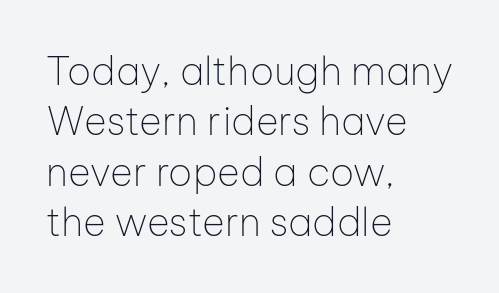
The image shows 39 px thin sans-serif type, upright; set left-aligned, normal line spacing (1.29x), normal letter spacing, not underlined; low stroke contrast and a medium x-height.
